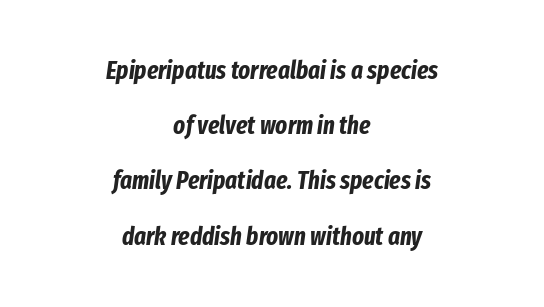
{"italic": "yes", "lean": "right", "slant_degrees": 8, "bold": "yes", "underline": "no", "align": "center", "line_spacing": "loose", "line_spacing_ratio": 2.21, "letter_spacing": "normal", "letter_spacing_em": 0.0, "glyph_px": 25}
